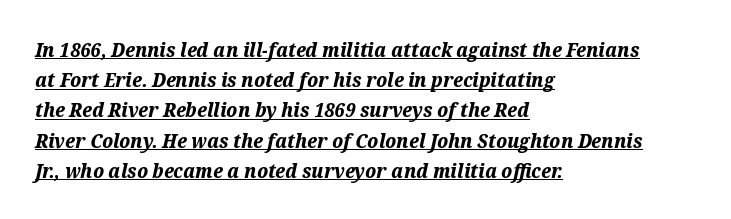
The image shows 20 px bold type, italic (leaning right); set left-aligned, normal line spacing (1.51x), normal letter spacing, underlined.
